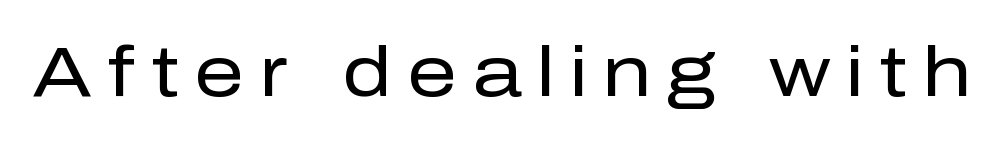
{"serif": "no", "italic": "no", "bold": "no", "weight": "regular", "width": "normal", "stroke_contrast": "low", "x_height": "medium", "monospaced": "no", "underline": "no", "letter_spacing": "wide", "letter_spacing_em": 0.22, "glyph_px": 70}
